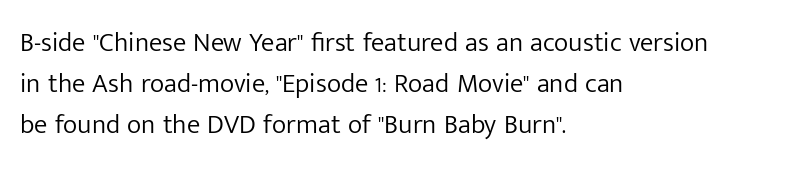
{"italic": "no", "bold": "no", "underline": "no", "align": "left", "line_spacing": "normal", "line_spacing_ratio": 1.52, "letter_spacing": "normal", "letter_spacing_em": 0.0, "glyph_px": 27}
